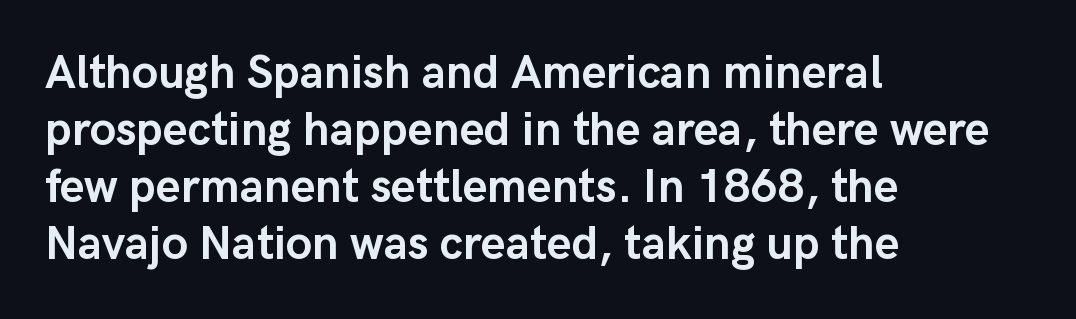
Q: Is the text bold? A: Yes.
Q: Is the text italic (slanted)? A: No, it is upright.
Q: Is the typeface a serif or a sans-serif typeface? A: Sans-serif.
Q: Is the text underlined? A: No.
Q: How is the paragraph aligned? A: Left-aligned.
Q: Is the spacing between letters normal or unusually wide? A: Normal.
Q: Width (condensed, normal, or wide)? A: Normal.
Q: Stroke contrast? A: Low.
Q: x-height? A: Medium.
Q: Monospaced? A: No.
